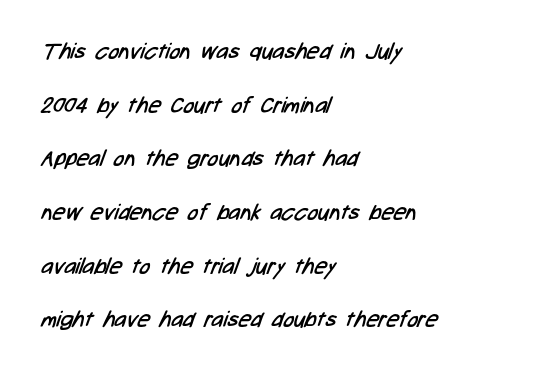
{"bold": "no", "underline": "no", "align": "left", "line_spacing": "loose", "line_spacing_ratio": 2.44, "letter_spacing": "normal", "letter_spacing_em": 0.0, "glyph_px": 22}
